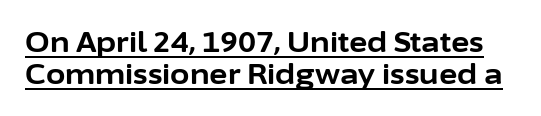
Q: Is the text bold? A: Yes.
Q: Is the text italic (slanted)? A: No, it is upright.
Q: Is the typeface a serif or a sans-serif typeface? A: Sans-serif.
Q: Is the text underlined? A: Yes.
Q: Is the spacing between letters normal or unusually wide? A: Normal.
Q: Is the spacing between lines tight, normal or loose? A: Tight.
Q: Width (condensed, normal, or wide)? A: Normal.
Q: Stroke contrast? A: Low.
Q: x-height? A: Medium.
Q: Monospaced? A: No.
